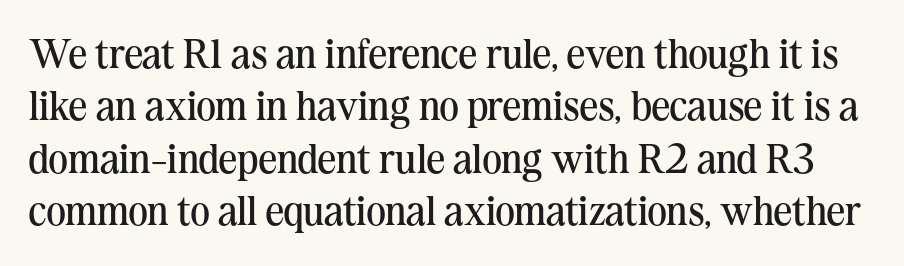
The image shows 41 px regular-weight serif type, upright; set normal line spacing (1.28x), normal letter spacing, not underlined; medium stroke contrast and a medium x-height.
